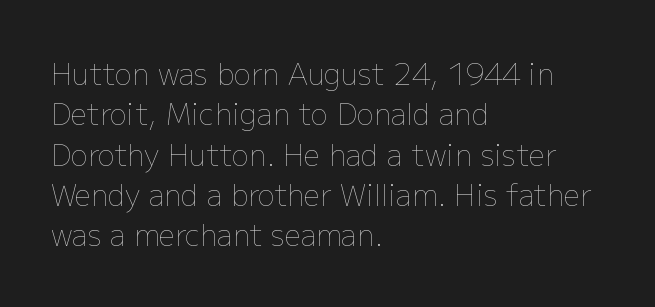
The image shows 29 px thin type, upright; set left-aligned, normal line spacing (1.39x), normal letter spacing, not underlined; low stroke contrast and a medium x-height.
